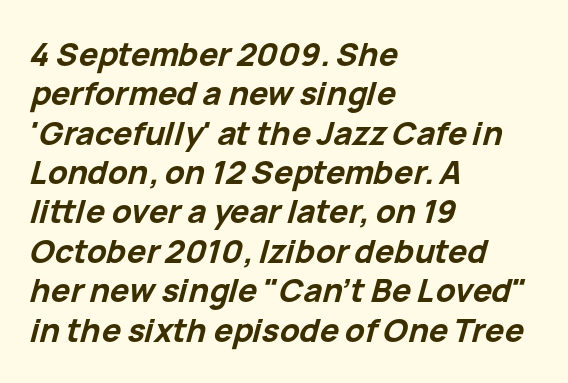
A typesetter would call this proportional, since set widths differ per character. The characters look thick and weighty, a clear bold. Has an underline been added? It has not. Tracking here is standard; glyphs follow each other at the usual distance.
